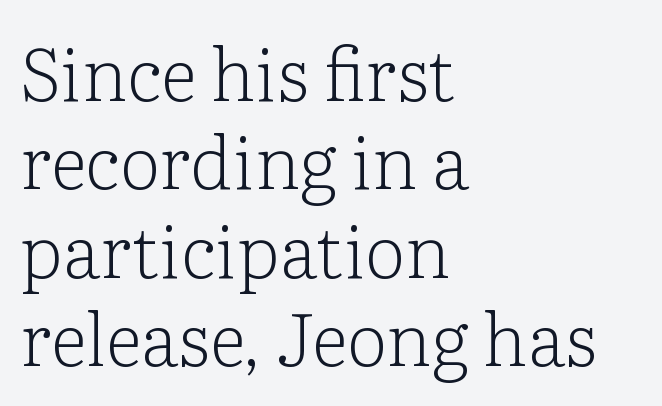
{"serif": "yes", "italic": "no", "bold": "no", "weight": "light", "width": "normal", "stroke_contrast": "low", "x_height": "medium", "monospaced": "no", "underline": "no", "align": "left", "line_spacing_ratio": 1.21, "letter_spacing": "normal", "letter_spacing_em": 0.0, "glyph_px": 73}
